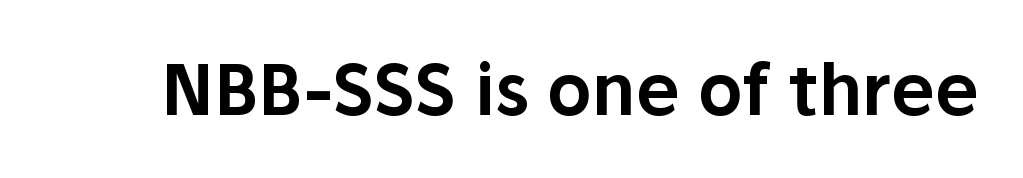
The passage shown is not underscored anywhere. A typesetter would call this proportional, since set widths differ per character. No italicization has been applied; the sample stays upright. The face used here is rendered with its standard letterfit. Classification — sans serif.
